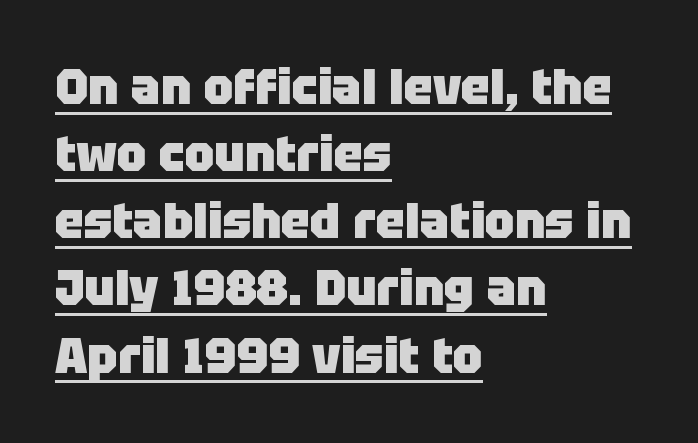
The glyphs in this specimen are sans serif. Letter spacing: default. Is the type bold? Yes — the strokes are clearly thick and heavy. No italicization has been applied; the sample stays upright.
